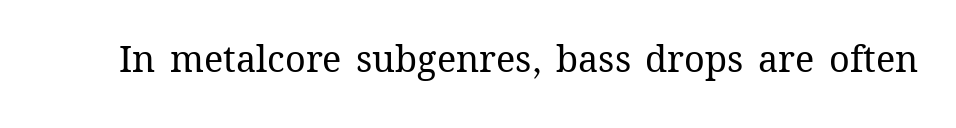
{"italic": "no", "bold": "no", "weight": "regular", "width": "normal", "stroke_contrast": "medium", "x_height": "medium", "monospaced": "no", "underline": "no", "letter_spacing": "normal", "letter_spacing_em": 0.0, "glyph_px": 36}
